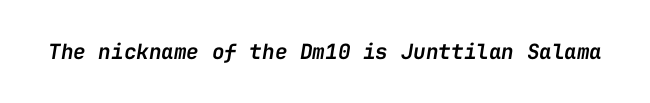
{"italic": "yes", "lean": "right", "slant_degrees": 9, "bold": "semi", "underline": "no", "letter_spacing": "normal", "letter_spacing_em": 0.0, "glyph_px": 21}
